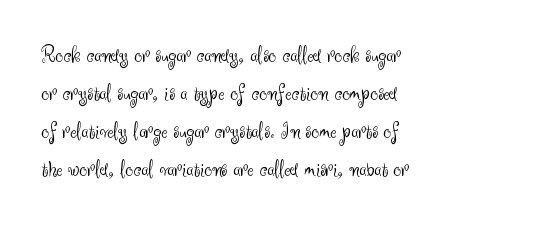
Q: Is the text bold? A: No.
Q: Is the text italic (slanted)? A: No, it is upright.
Q: Is the text underlined? A: No.
Q: How is the paragraph aligned? A: Left-aligned.
Q: Is the spacing between letters normal or unusually wide? A: Normal.
Q: Is the spacing between lines tight, normal or loose? A: Normal.
